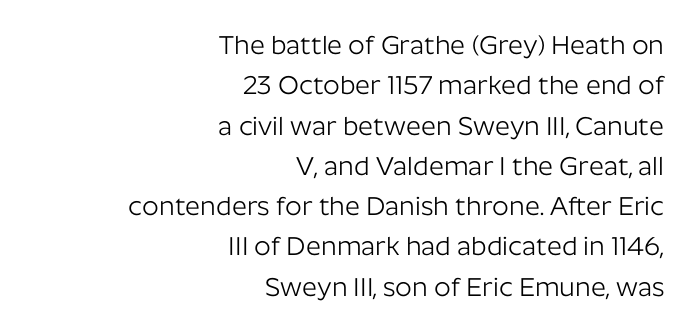
Underline: absent. What's the leading like? Ordinary, nothing unusual. Standard letterfit; no display-style spreading of the glyphs. The characters are drawn with everyday or finer stroke widths. The lines in this sample share a right terminus and differ only in where they begin.
